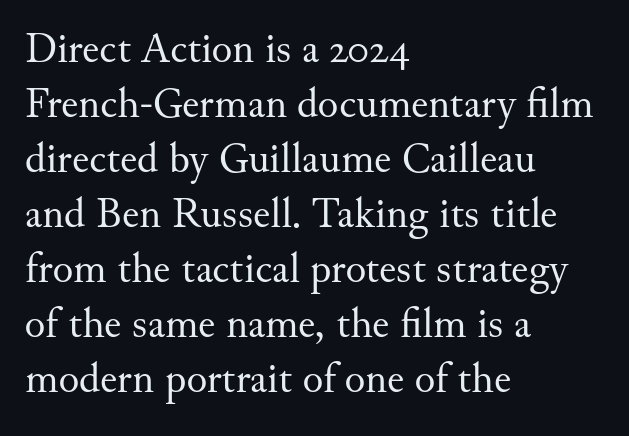
{"serif": "yes", "italic": "no", "bold": "no", "weight": "regular", "width": "normal", "stroke_contrast": "medium", "x_height": "small", "monospaced": "no", "underline": "no", "align": "left", "line_spacing": "normal", "line_spacing_ratio": 1.28, "letter_spacing": "normal", "letter_spacing_em": 0.0, "glyph_px": 43}
